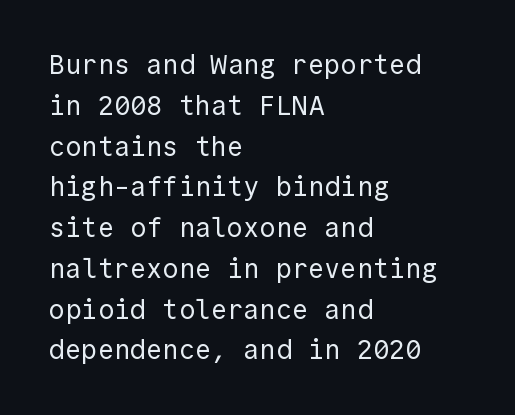
The passage shown stacks its lines at a standard gap. Plain, unruled lines of type. Summary of weight: not heavy and not bold. The rendering keeps characters at their native spacing. Notice how the stems are strictly vertical — no italics here.
